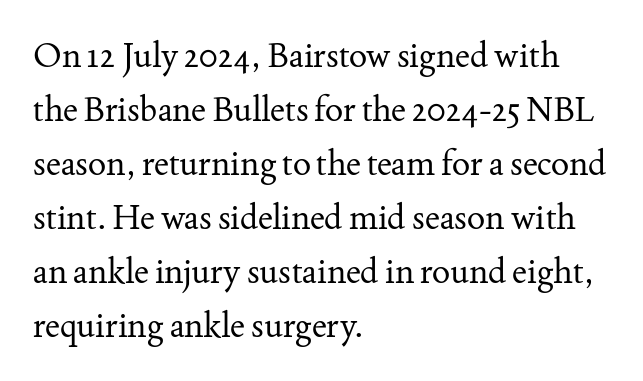
{"serif": "yes", "italic": "no", "bold": "no", "weight": "regular", "width": "normal", "stroke_contrast": "medium", "x_height": "small", "monospaced": "no", "underline": "no", "align": "left", "line_spacing": "normal", "line_spacing_ratio": 1.59, "letter_spacing": "normal", "letter_spacing_em": 0.0, "glyph_px": 34}
